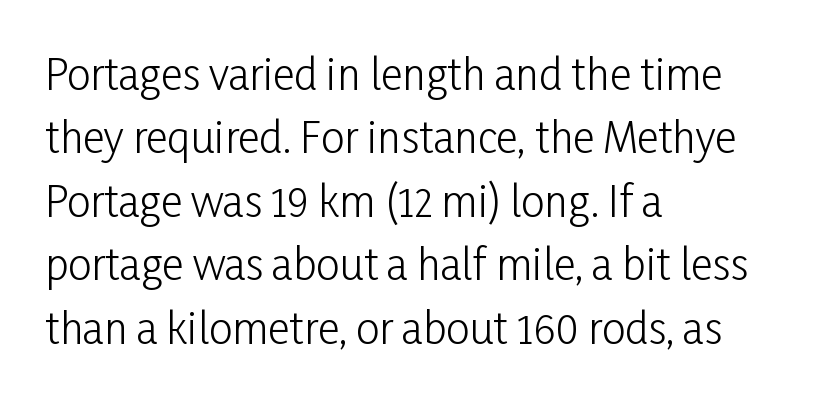
Q: Is the text bold? A: No.
Q: Is the text italic (slanted)? A: No, it is upright.
Q: Is the typeface a serif or a sans-serif typeface? A: Sans-serif.
Q: Is the text underlined? A: No.
Q: How is the paragraph aligned? A: Left-aligned.
Q: Is the spacing between letters normal or unusually wide? A: Normal.
Q: Is the spacing between lines tight, normal or loose? A: Normal.
Q: Width (condensed, normal, or wide)? A: Condensed.
Q: Stroke contrast? A: Low.
Q: x-height? A: Medium.
Q: Monospaced? A: No.
